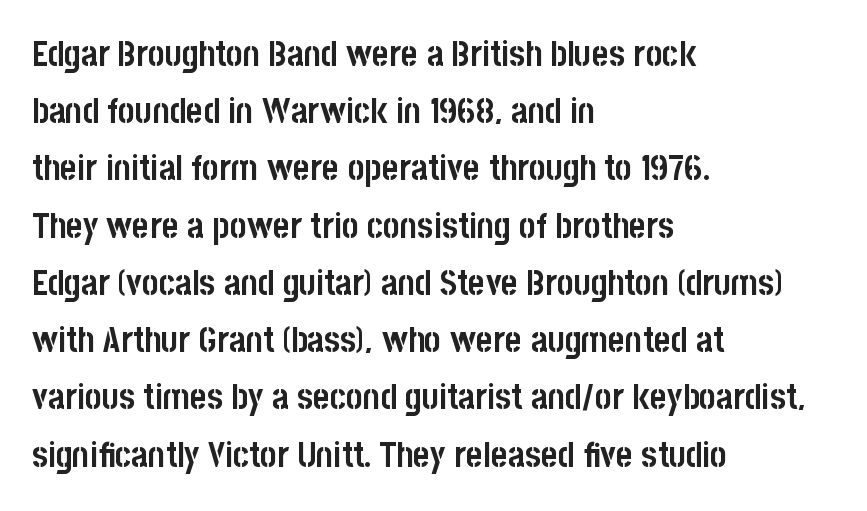
Unmarked baselines from the first word to the last. Notice how the passage keeps a crisp vertical edge on the left only. Compared with typical paragraphs, the rows here are spaced about the same. Every character sits straight up, as roman type does. Check where the strokes stop: nothing finishes them off — pure sans.
